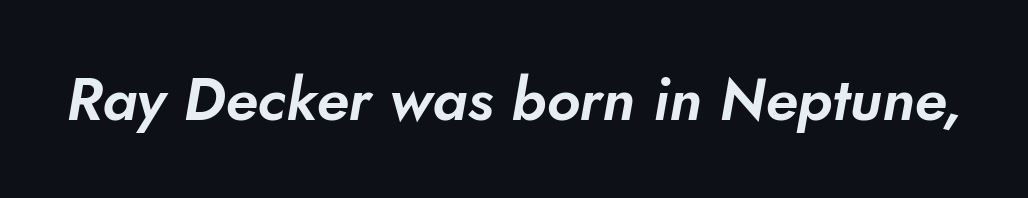
{"serif": "no", "width": "normal", "stroke_contrast": "low", "x_height": "small", "monospaced": "no", "underline": "no", "letter_spacing": "normal", "letter_spacing_em": 0.0, "glyph_px": 60}
